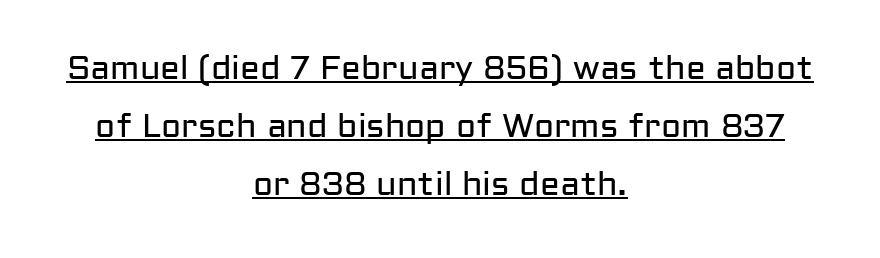
Q: Is the text bold? A: No.
Q: Is the text italic (slanted)? A: No, it is upright.
Q: Is the typeface a serif or a sans-serif typeface? A: Sans-serif.
Q: Is the text underlined? A: Yes.
Q: How is the paragraph aligned? A: Centered.
Q: Is the spacing between letters normal or unusually wide? A: Normal.
Q: Width (condensed, normal, or wide)? A: Normal.
Q: Stroke contrast? A: Low.
Q: x-height? A: Medium.
Q: Monospaced? A: No.
